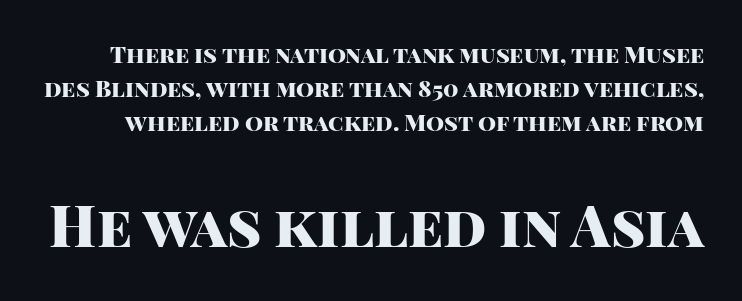
The image shows 57 px heavy sans-serif type, upright; set normal line spacing (1.47x), normal letter spacing, not underlined; the second (bottom) block is 2.48x larger; high stroke contrast and a large x-height.
